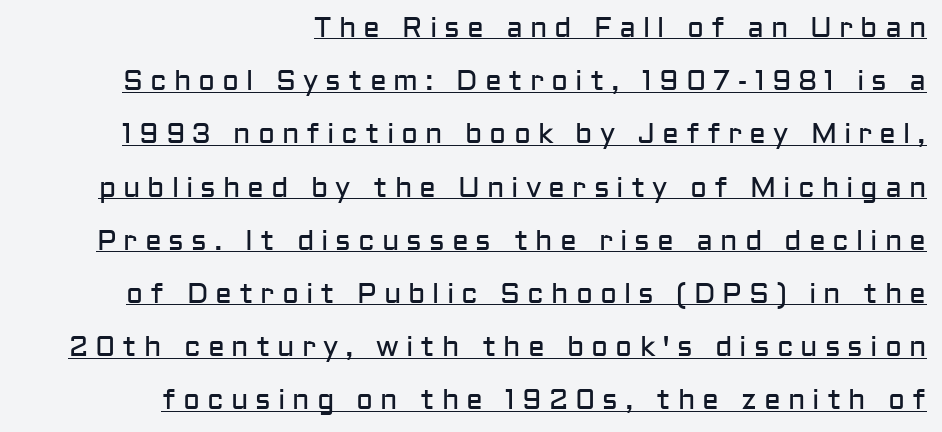
{"serif": "no", "italic": "no", "bold": "no", "weight": "regular", "width": "normal", "stroke_contrast": "low", "x_height": "medium", "monospaced": "no", "underline": "yes", "align": "right", "line_spacing": "loose", "line_spacing_ratio": 1.9, "letter_spacing": "wide", "letter_spacing_em": 0.25, "glyph_px": 28}
